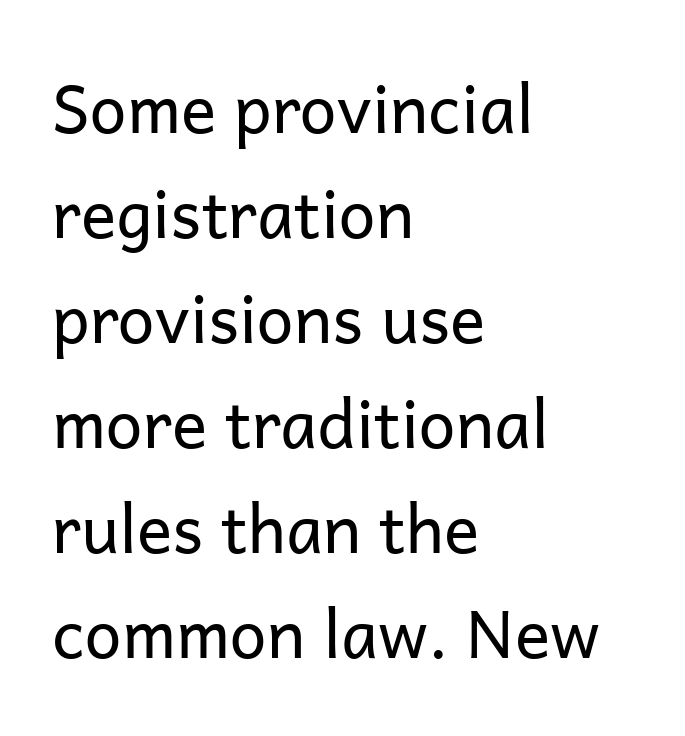
The gaps between neighbouring characters are ordinary and unremarkable. The strokes carry an ordinary text weight at most. Do the characters align in a grid? No, the font is proportional. Look at the bottom of the vertical strokes: they stop flat, with no serifs. Is there any slant? The stems are plumb.
